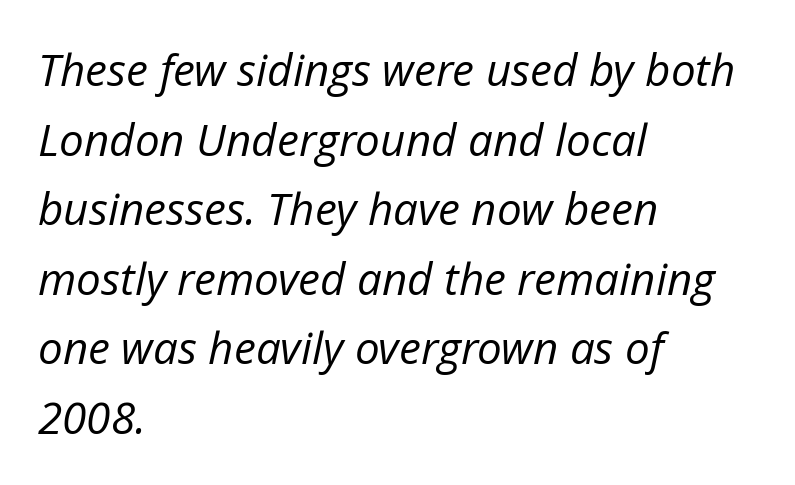
{"italic": "yes", "lean": "right", "slant_degrees": 12, "bold": "no", "weight": "regular", "width": "normal", "stroke_contrast": "low", "x_height": "medium", "monospaced": "no", "underline": "no", "align": "left", "line_spacing": "normal", "line_spacing_ratio": 1.58, "letter_spacing": "normal", "letter_spacing_em": 0.0, "glyph_px": 44}
